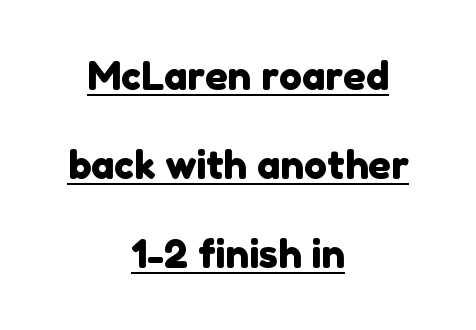
Regarding leading, the lines here are spaced well apart. A typesetter would call this zero additional tracking. Both edges are ragged and mirror each other, which tells us the setting is centered. Note the varied advance widths — an 'i' is clearly narrower than an 'm'. The typesetter has applied underlining to the passage shown. Nothing sits at the stroke ends, so this counts as sans-serif.
